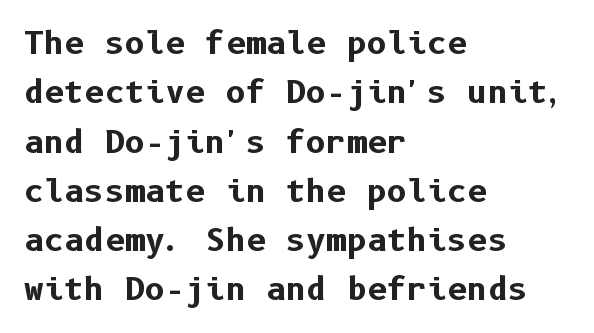
{"serif": "no", "italic": "no", "bold": "yes", "weight": "bold", "width": "normal", "stroke_contrast": "low", "x_height": "medium", "underline": "no", "align": "left", "line_spacing": "normal", "line_spacing_ratio": 1.59, "letter_spacing": "normal", "letter_spacing_em": 0.0, "glyph_px": 31}
